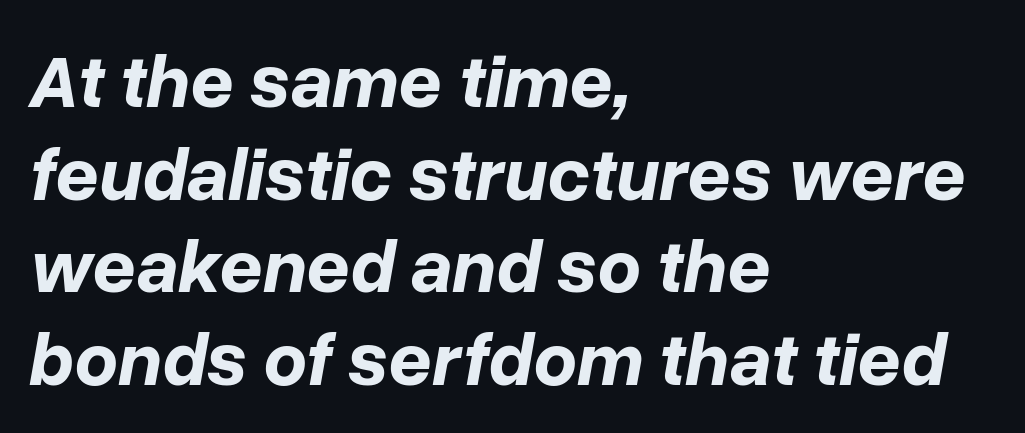
Quick note: underline off. Each word holds together tightly as a unit, with standard inter-letter gaps. Varying glyph widths throughout — classic text-font behaviour. Does the lettering tilt? It does — this is italic. The paragraph has a hard left edge and a soft right edge. Weight check: bold — yes, fully.
